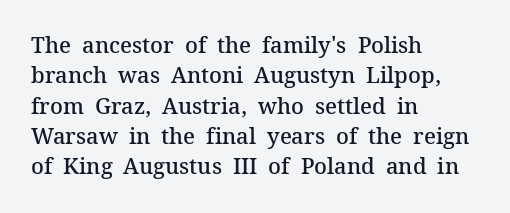
The image shows 22 px text type, upright; set left-aligned, normal line spacing (1.38x), normal letter spacing, not underlined.
